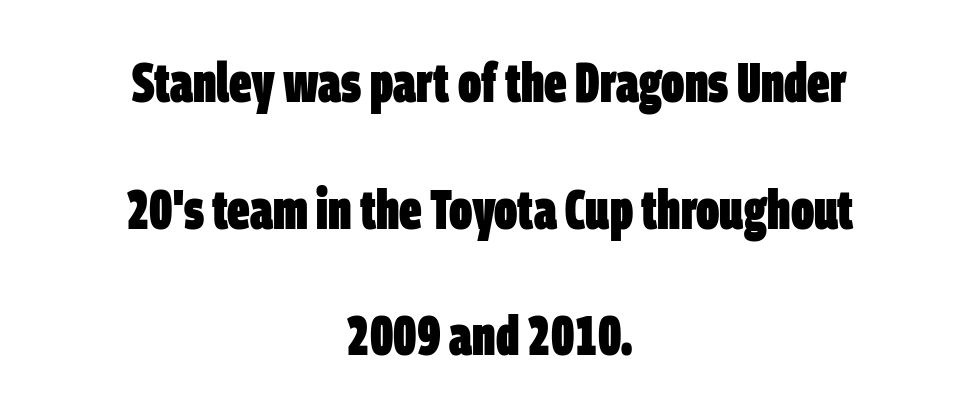
Q: Is the text bold? A: Yes.
Q: Is the typeface a serif or a sans-serif typeface? A: Sans-serif.
Q: Is the text underlined? A: No.
Q: How is the paragraph aligned? A: Centered.
Q: Is the spacing between letters normal or unusually wide? A: Normal.
Q: Is the spacing between lines tight, normal or loose? A: Loose.
Q: Width (condensed, normal, or wide)? A: Condensed.
Q: Stroke contrast? A: Low.
Q: x-height? A: Large.
Q: Monospaced? A: No.
